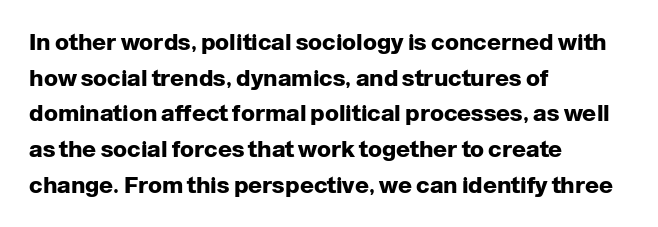
Q: Is the text bold? A: Yes.
Q: Is the text italic (slanted)? A: No, it is upright.
Q: Is the text underlined? A: No.
Q: How is the paragraph aligned? A: Left-aligned.
Q: Is the spacing between letters normal or unusually wide? A: Normal.
Q: Is the spacing between lines tight, normal or loose? A: Normal.
